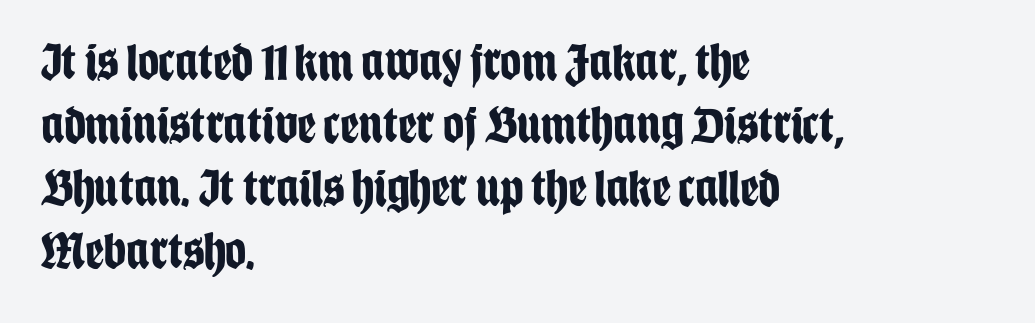
Q: Is the text bold? A: Yes.
Q: Is the text italic (slanted)? A: No, it is upright.
Q: Is the typeface a serif or a sans-serif typeface? A: Sans-serif.
Q: Is the text underlined? A: No.
Q: How is the paragraph aligned? A: Left-aligned.
Q: Is the spacing between letters normal or unusually wide? A: Normal.
Q: Width (condensed, normal, or wide)? A: Condensed.
Q: Stroke contrast? A: Low.
Q: x-height? A: Large.
Q: Monospaced? A: No.
